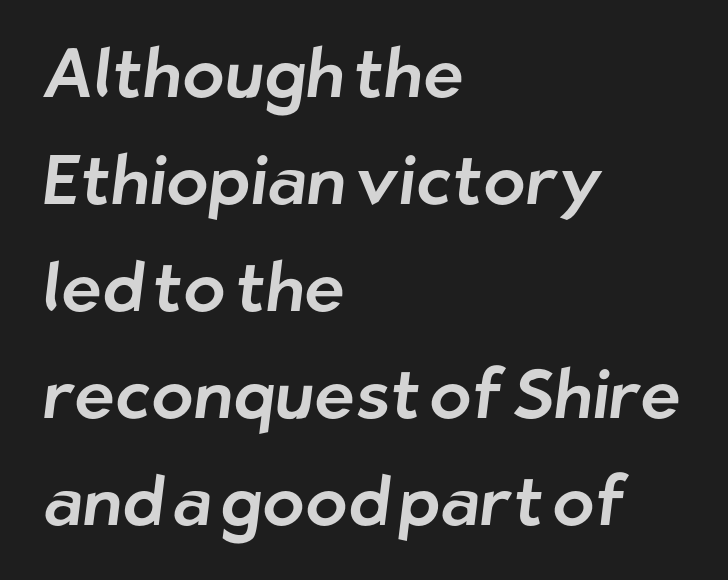
Q: Is the typeface a serif or a sans-serif typeface? A: Sans-serif.
Q: Is the text underlined? A: No.
Q: How is the paragraph aligned? A: Left-aligned.
Q: Is the spacing between letters normal or unusually wide? A: Normal.
Q: Is the spacing between lines tight, normal or loose? A: Normal.
Q: Width (condensed, normal, or wide)? A: Normal.
Q: Stroke contrast? A: Low.
Q: x-height? A: Medium.
Q: Monospaced? A: No.
